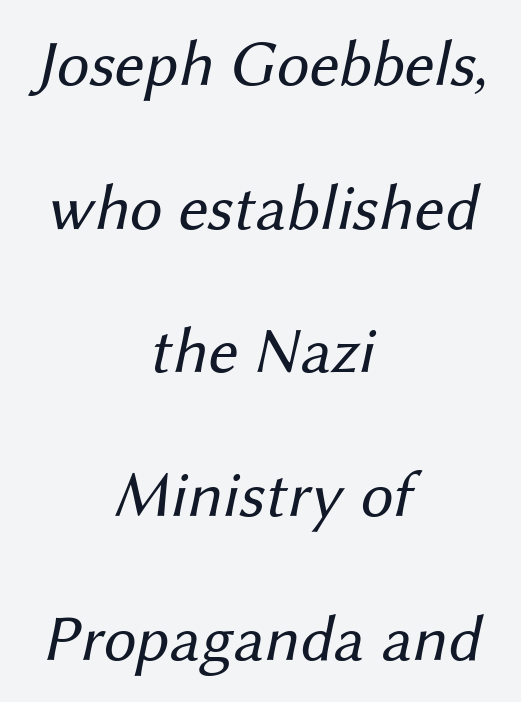
Observe the ordinary spacing: letters are neighbours, not strangers. The glyphs are unaccompanied by any horizontal stroke below them. This sample has the flowing, uneven cadence of proportional lettering. The typesetter chose a symmetrical, centered arrangement here. Vertical spacing — loose. Letterform terminals end flat and unadorned throughout the passage.
